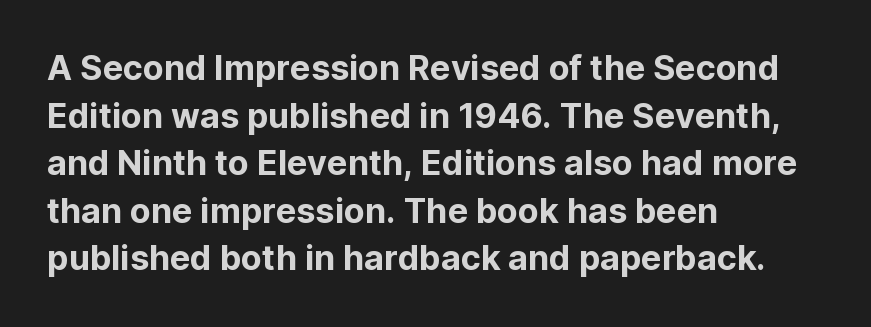
The image shows 34 px sans-serif type, upright; set left-aligned, normal line spacing (1.4x), normal letter spacing, not underlined; low stroke contrast and a medium x-height.
